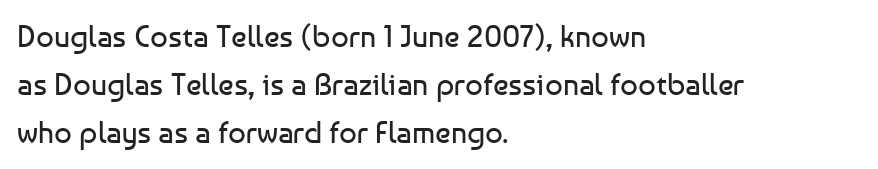
Q: Is the text bold? A: No.
Q: Is the text italic (slanted)? A: No, it is upright.
Q: Is the typeface a serif or a sans-serif typeface? A: Sans-serif.
Q: Is the text underlined? A: No.
Q: How is the paragraph aligned? A: Left-aligned.
Q: Is the spacing between letters normal or unusually wide? A: Normal.
Q: Is the spacing between lines tight, normal or loose? A: Normal.
Q: Width (condensed, normal, or wide)? A: Normal.
Q: Stroke contrast? A: Low.
Q: x-height? A: Medium.
Q: Monospaced? A: No.
